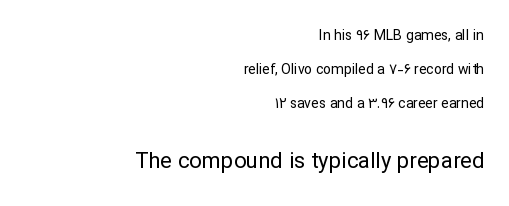
This sample trades compactness for vertical openness between lines. Descenders hang freely into open space. The paragraph has a hard right edge and a soft left edge. The typeface has the unassuming heft of standard copy or less. Which of the two is more prominent by size? The second, at the bottom. Spacing between characters is what you'd get straight out of the box.
